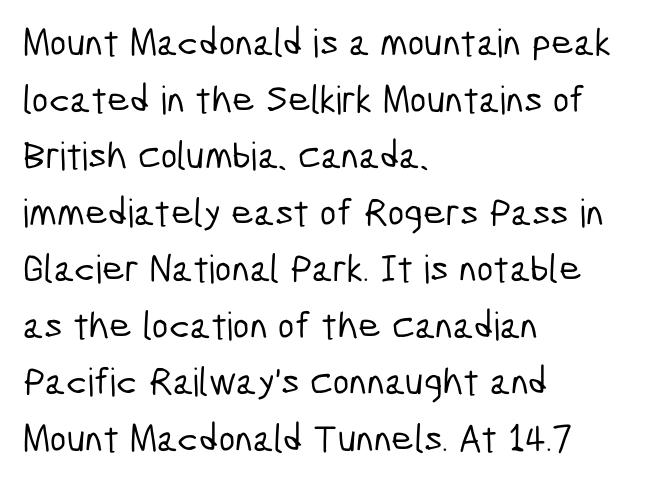
Check the space under the baseline: it is left empty. A typesetter would label this face a sans. The vertical gap from one line to the next is medium. Layout note: lines flush left.
